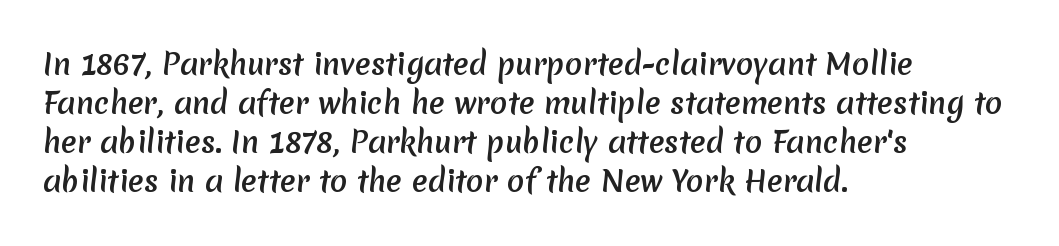
Short note: letters normally spaced. A typesetter would call this proportional, since set widths differ per character. Strokes here are thick enough to call this a true bold. Visually the block forms a straight wall on the left and a jagged coastline on the right.
